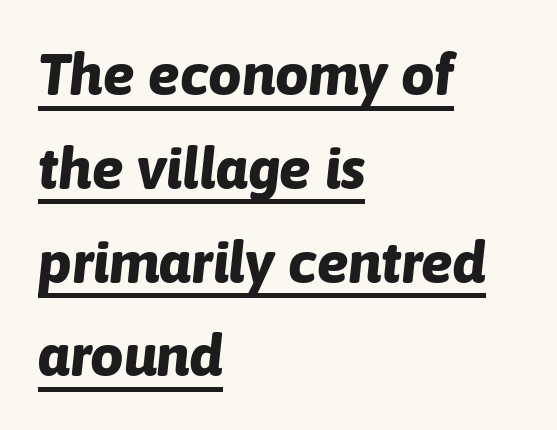
{"italic": "yes", "lean": "right", "slant_degrees": 6, "bold": "yes", "weight": "bold", "width": "normal", "stroke_contrast": "low", "x_height": "medium", "monospaced": "no", "underline": "yes", "align": "left", "line_spacing": "normal", "line_spacing_ratio": 1.59, "letter_spacing": "normal", "letter_spacing_em": 0.0, "glyph_px": 59}
